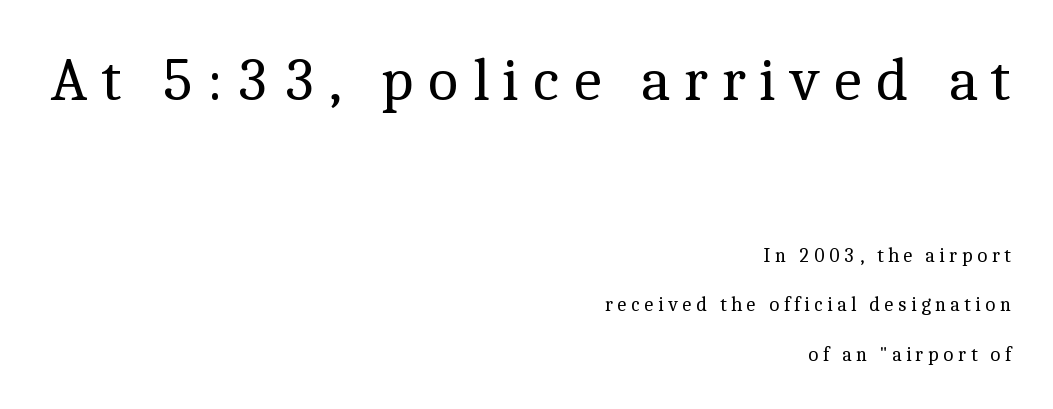
The image shows 61 px regular-weight serif type, upright; set right-aligned, loose line spacing (2.49x), unusually wide letter spacing (+0.21 em), not underlined; the first (top) block is 3.05x larger; a medium x-height.
